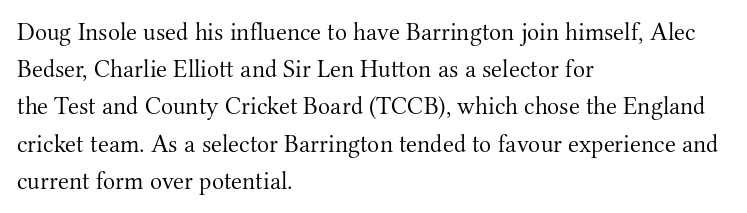
Each new line begins a customary step beneath the previous one. In CSS terms this would be text-align: left. Every character sits straight up, as roman type does. Inter-character spacing is left at the font's built-in metrics.
